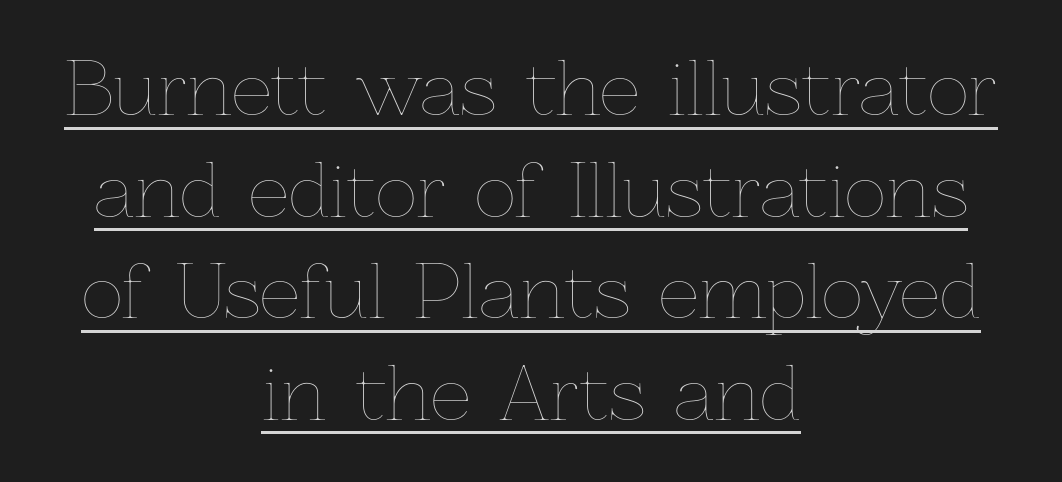
The image shows 72 px thin type, upright; set centered, normal line spacing (1.41x), normal letter spacing, underlined; low stroke contrast and a medium x-height.
